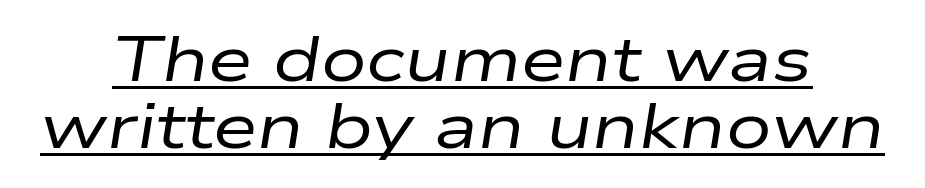
The letters advance in unequal steps, a hallmark of proportional type. The text carries the slant typical of an italic or oblique font. A typesetter would call this leading minimal, almost set solid. Glance below the letters and you will spot a drawn line. No chunkiness to these letters — they're not bold.
